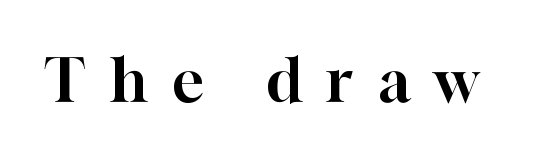
Q: Is the text italic (slanted)? A: No, it is upright.
Q: Is the typeface a serif or a sans-serif typeface? A: Serif.
Q: Is the text underlined? A: No.
Q: Is the spacing between letters normal or unusually wide? A: Unusually wide.
Q: Width (condensed, normal, or wide)? A: Normal.
Q: Stroke contrast? A: High.
Q: x-height? A: Medium.
Q: Monospaced? A: No.
